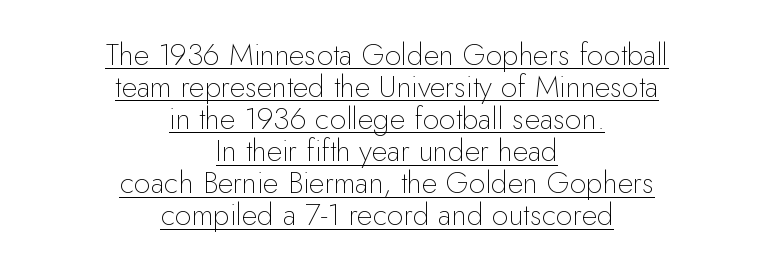
{"serif": "no", "italic": "no", "bold": "no", "weight": "thin", "width": "normal", "stroke_contrast": "low", "x_height": "small", "monospaced": "no", "underline": "yes", "align": "center", "line_spacing": "tight", "line_spacing_ratio": 1.07, "letter_spacing": "normal", "letter_spacing_em": 0.0, "glyph_px": 30}
